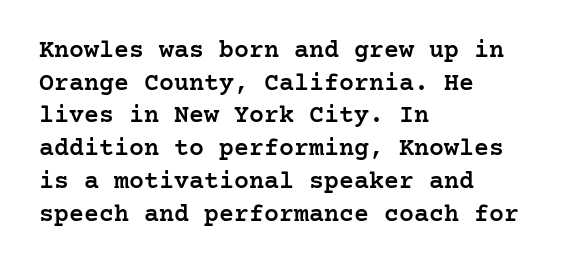
Short and long lines alike share a common starting point at left. Notice how the stems are strictly vertical — no italics here. Default kerning and tracking; the words read as compact shapes. Typesetter's note: demi weight, one step under bold.
